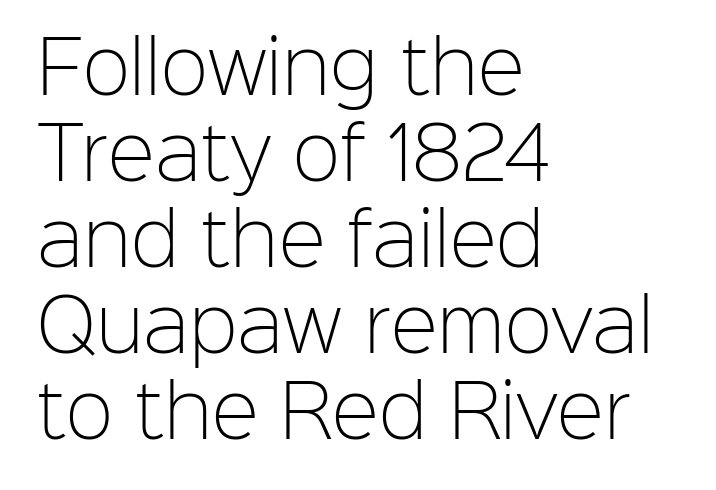
The passage shown is not underscored anywhere. Each line starts at the same left margin while the right side varies. The font sits on the lighter half of the weight spectrum, regular included. Grotesque or geometric, the face here clearly has no serifs. Ascenders rise straight up at ninety degrees.
